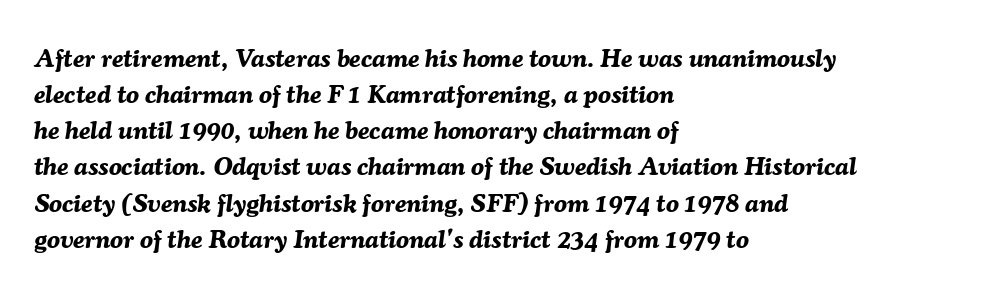
{"italic": "yes", "lean": "right", "slant_degrees": 7, "bold": "yes", "underline": "no", "align": "left", "line_spacing": "normal", "line_spacing_ratio": 1.39, "letter_spacing": "normal", "letter_spacing_em": 0.0, "glyph_px": 26}
